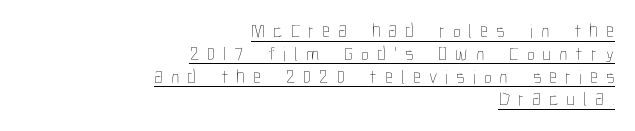
Nothing heavy about these letters — not bold at all. Looks like someone drew a line under every word here. Does the lettering tilt? It doesn't — this is upright. The typesetter chose a ragged-left arrangement here.
